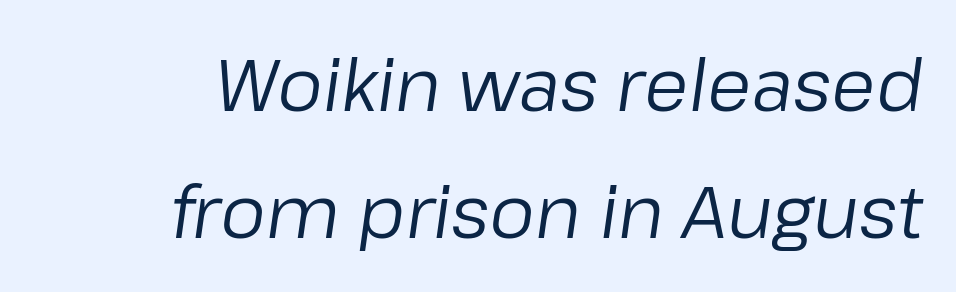
Q: Is the text bold? A: No.
Q: Is the text italic (slanted)? A: Yes, it leans right by about 8 degrees.
Q: Is the text underlined? A: No.
Q: How is the paragraph aligned? A: Right-aligned.
Q: Is the spacing between letters normal or unusually wide? A: Normal.
Q: Width (condensed, normal, or wide)? A: Normal.
Q: Stroke contrast? A: Low.
Q: x-height? A: Medium.
Q: Monospaced? A: No.
